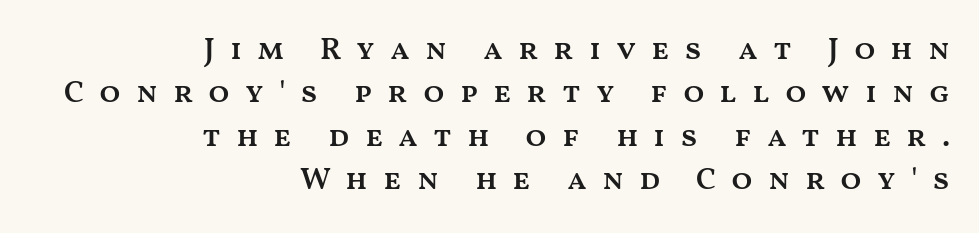
{"italic": "no", "bold": "semi", "weight": "semibold", "width": "wide", "stroke_contrast": "medium", "x_height": "medium", "monospaced": "no", "underline": "no", "align": "right", "line_spacing": "normal", "line_spacing_ratio": 1.4, "letter_spacing": "wide", "letter_spacing_em": 0.48, "glyph_px": 31}
